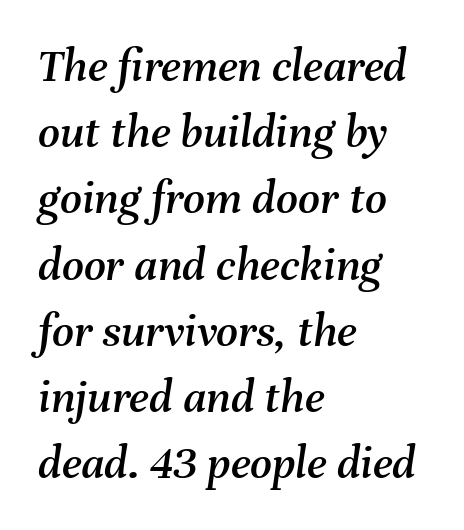
The image shows 48 px text type, italic (leaning right); set left-aligned, normal line spacing (1.38x), normal letter spacing, not underlined; medium stroke contrast and a medium x-height.
